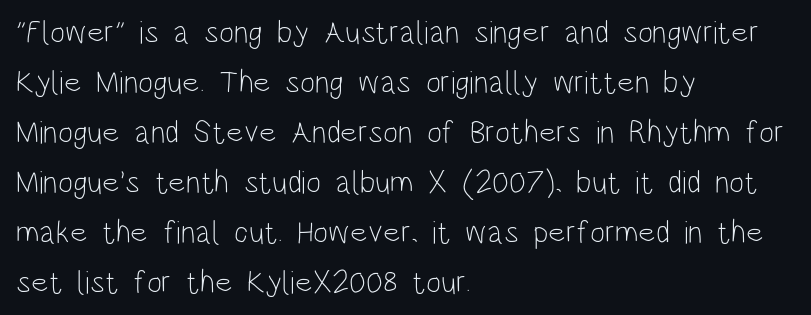
The image shows 32 px light, condensed sans-serif type, upright; set left-aligned, normal line spacing (1.56x), normal letter spacing, not underlined; low stroke contrast and a large x-height.
